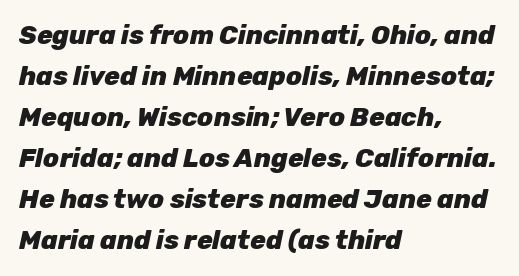
{"italic": "yes", "lean": "right", "slant_degrees": 12, "bold": "yes", "underline": "no", "align": "left", "line_spacing": "normal", "line_spacing_ratio": 1.58, "letter_spacing": "normal", "letter_spacing_em": 0.0, "glyph_px": 26}
